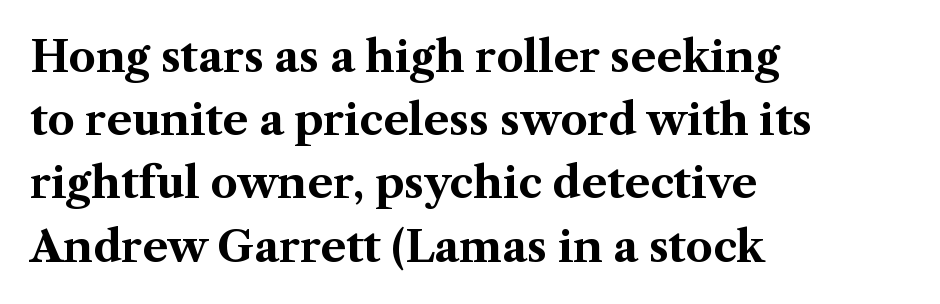
The image shows 43 px bold serif type, upright; set left-aligned, normal line spacing (1.47x), normal letter spacing, not underlined; medium stroke contrast and a medium x-height.
